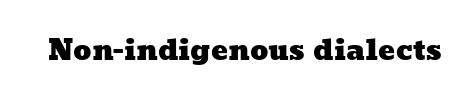
Underline: absent. Here the designer chose a conventional face with non-uniform glyph widths. Glyph-to-glyph distance matches everyday printed text.
